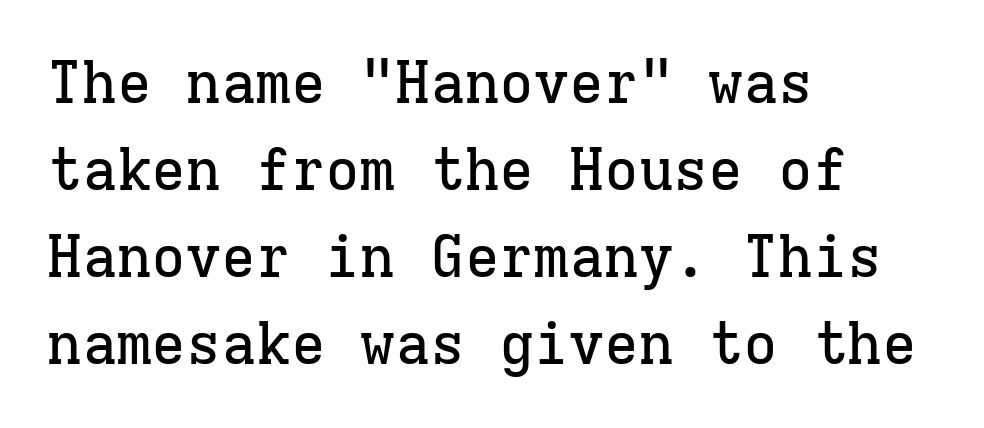
Rule under the text: the space is simply empty. This sample uses a serif face. The line-height multiplier appears to be the usual default. Observe the ordinary spacing: letters are neighbours, not strangers. Reading down the block, your eye returns to a fixed left position each line.
